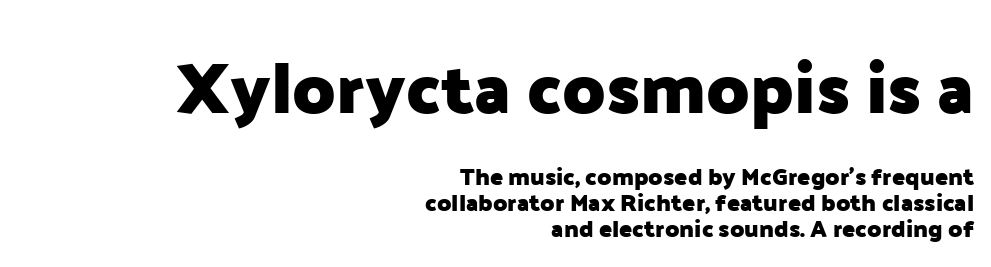
The image shows 72 px heavy sans-serif type, upright; set right-aligned, tight line spacing (1.09x), normal letter spacing, not underlined; the first (top) block is 3.0x larger; low stroke contrast and a medium x-height.
